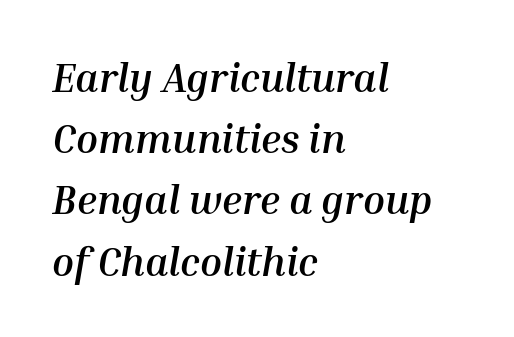
The image shows 40 px semibold type, italic (leaning right); set left-aligned, normal line spacing (1.53x), normal letter spacing, not underlined; medium stroke contrast and a medium x-height.
